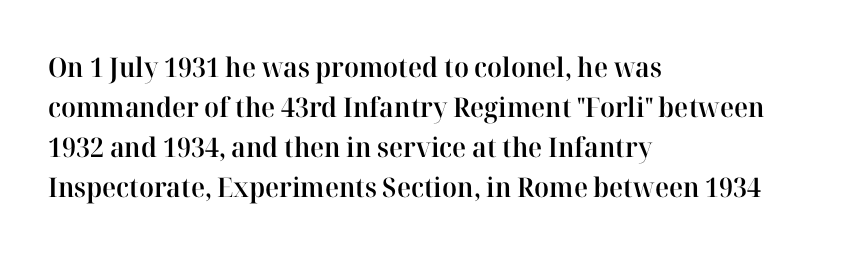
The image shows 27 px text type, upright; set left-aligned, normal line spacing (1.48x), normal letter spacing, not underlined.
